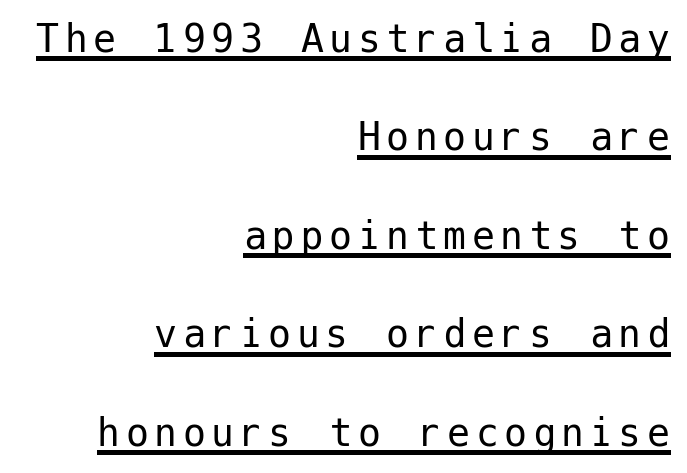
The image shows 46 px regular-weight sans-serif type, upright; set right-aligned, loose line spacing (2.14x), underlined; low stroke contrast and a medium x-height.
